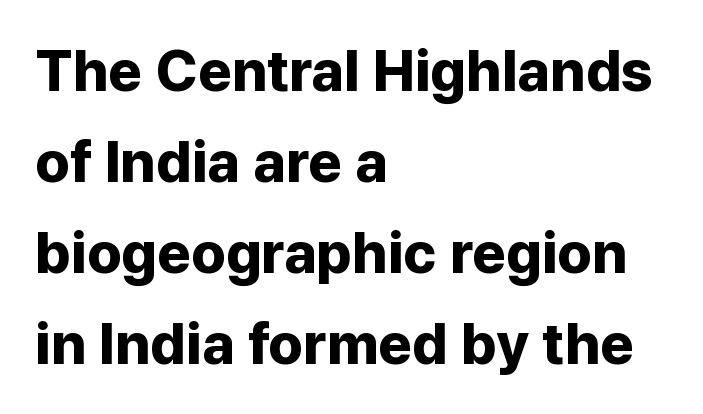
Baseline-to-baseline distance is the conventional proportion of letter height. Tall strokes in this sample are plumb rather than angled. The typeface chosen for these lines omits serifs. Standard letterfit; no display-style spreading of the glyphs. The face used here is proportionally spaced, like ordinary book or web type.
